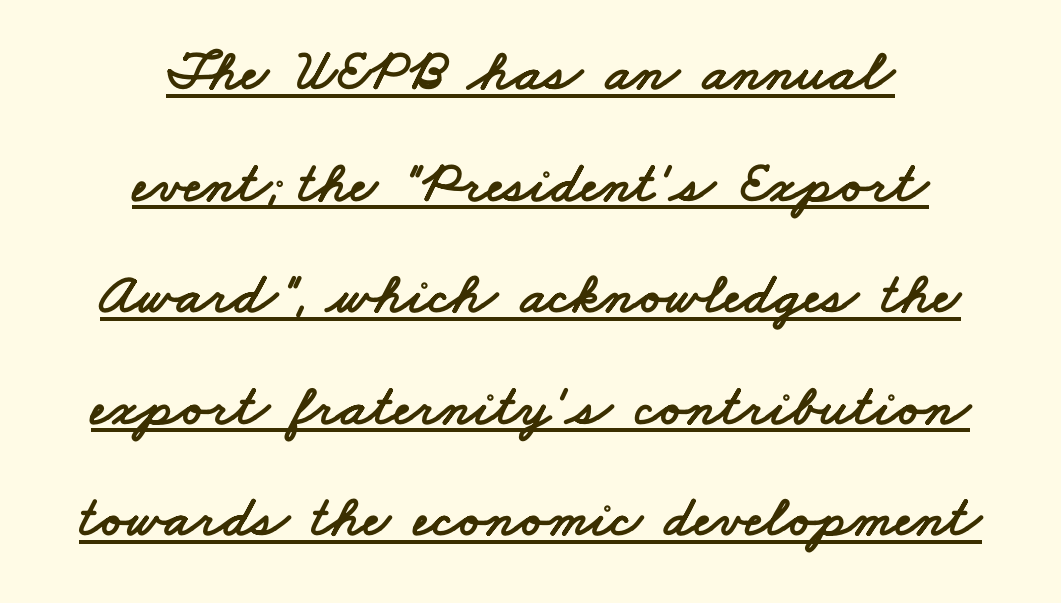
The image shows 59 px wide sans-serif type; set centered, line spacing 1.89x, normal letter spacing, underlined; low stroke contrast and a small x-height.
